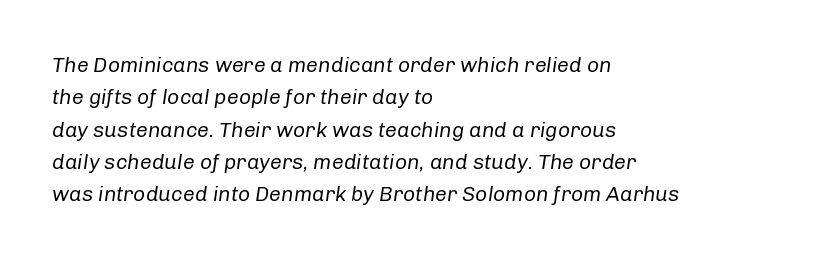
The paragraph has a hard left edge and a soft right edge. You could call the tracking neutral — neither tight nor loose. Is the stroke heavy? The answer is a plain regular-or-lighter. The string is rendered with underlining switched off.
